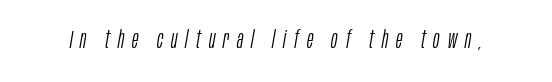
The image shows 24 px text type, italic (leaning right); set unusually wide letter spacing (+0.33 em), not underlined.
